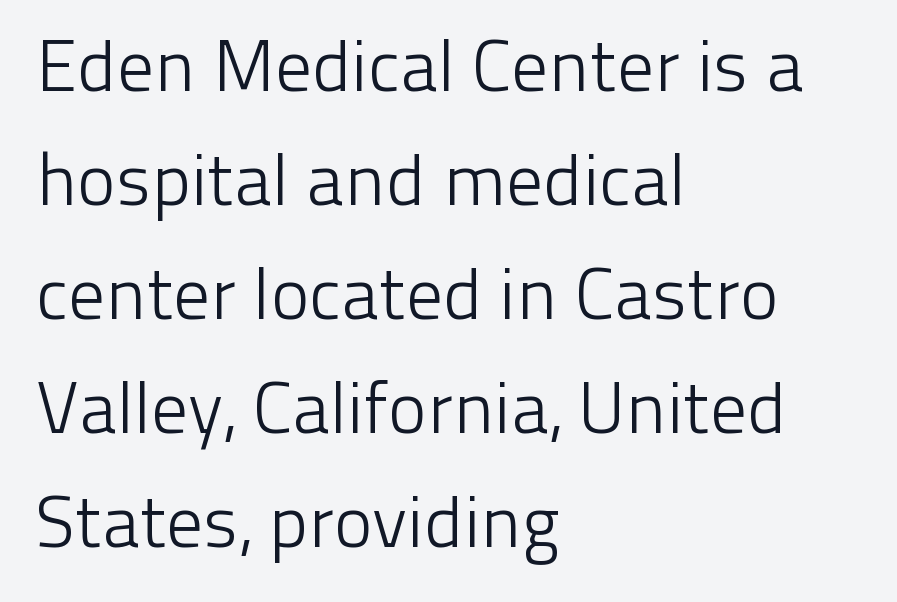
{"serif": "no", "italic": "no", "bold": "no", "weight": "light", "width": "normal", "stroke_contrast": "low", "x_height": "medium", "monospaced": "no", "underline": "no", "align": "left", "line_spacing": "normal", "line_spacing_ratio": 1.56, "letter_spacing": "normal", "letter_spacing_em": 0.0, "glyph_px": 73}
